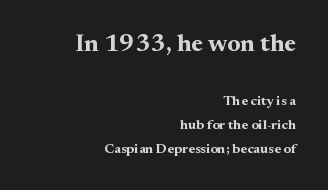
The letters in the upper block stand taller than those in the block below. These words are printed bold, with thick strokes throughout. Rule under the text: the space is simply empty. Students, note that the glyphs here touch the page at normal intervals. This is roman type, the default non-slanted kind. Short and long lines alike share a common ending point at right.
